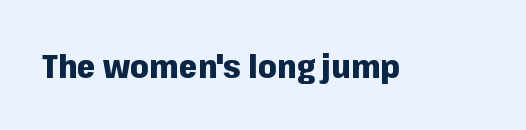
The letters advance in unequal steps, a hallmark of proportional type. Serifs: no, the terminals of the letterforms are clean. The lettering stays uniformly vertical, giving the passage a roman look. How are the letters spaced? Ordinarily, with no added tracking. Only glyphs here, with clear space below each row.
